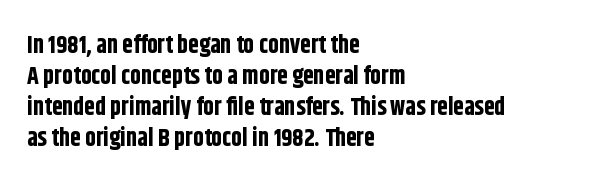
Q: Is the text bold? A: Yes.
Q: Is the text italic (slanted)? A: No, it is upright.
Q: Is the text underlined? A: No.
Q: How is the paragraph aligned? A: Left-aligned.
Q: Is the spacing between letters normal or unusually wide? A: Normal.
Q: Is the spacing between lines tight, normal or loose? A: Normal.
